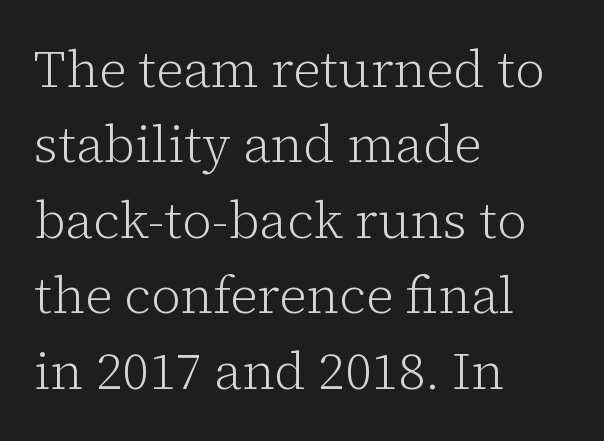
The baseline area is clear. On a weight scale, this lands at 450 or below. Visually the block forms a straight wall on the left and a jagged coastline on the right. Nope, not italic — everything's standing straight. This is serif lettering, the kind often seen in printed books. Line spacing here is normal.
